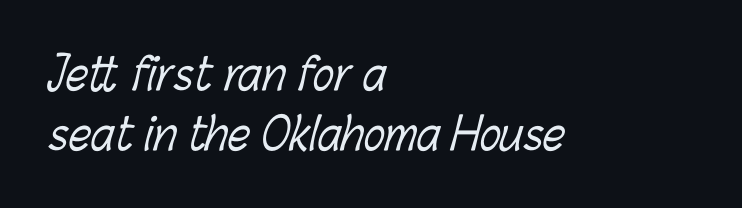
{"bold": "no", "weight": "light", "width": "condensed", "stroke_contrast": "low", "x_height": "medium", "monospaced": "no", "underline": "no", "align": "left", "line_spacing": "normal", "line_spacing_ratio": 1.37, "letter_spacing": "normal", "letter_spacing_em": 0.0, "glyph_px": 44}
